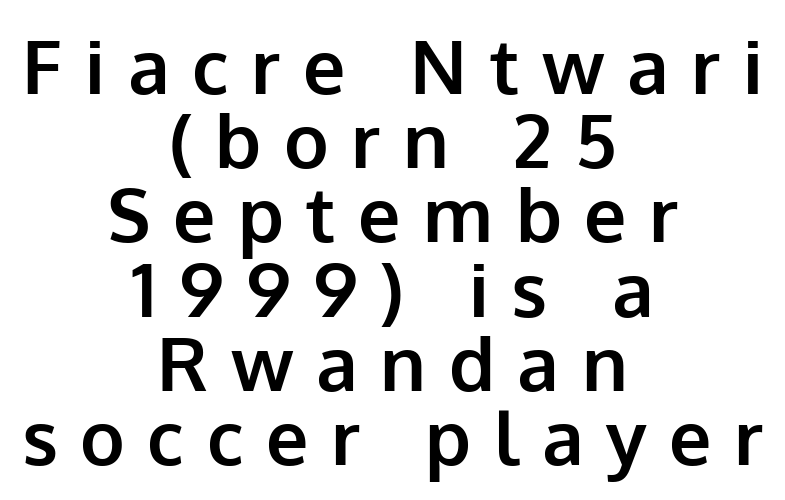
Q: Is the text bold? A: Yes.
Q: Is the text italic (slanted)? A: No, it is upright.
Q: Is the typeface a serif or a sans-serif typeface? A: Sans-serif.
Q: Is the text underlined? A: No.
Q: How is the paragraph aligned? A: Centered.
Q: Is the spacing between letters normal or unusually wide? A: Unusually wide.
Q: Is the spacing between lines tight, normal or loose? A: Tight.
Q: Width (condensed, normal, or wide)? A: Normal.
Q: Stroke contrast? A: Low.
Q: x-height? A: Medium.
Q: Monospaced? A: No.
